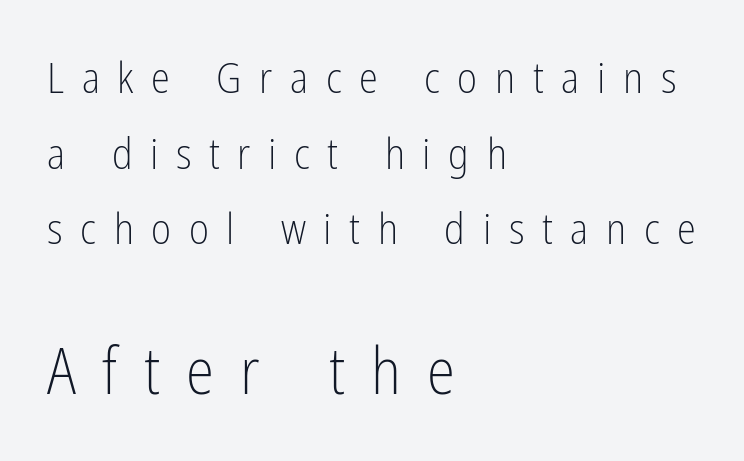
Does the type have serifs? No, each stem ends abruptly. No letter is thick-stroked: the sample isn't bold. Compare the two chunks: the lower has the greater cap height. The passage is arranged the way most books set body copy — flush left. This is the regular roman posture of the typeface.
